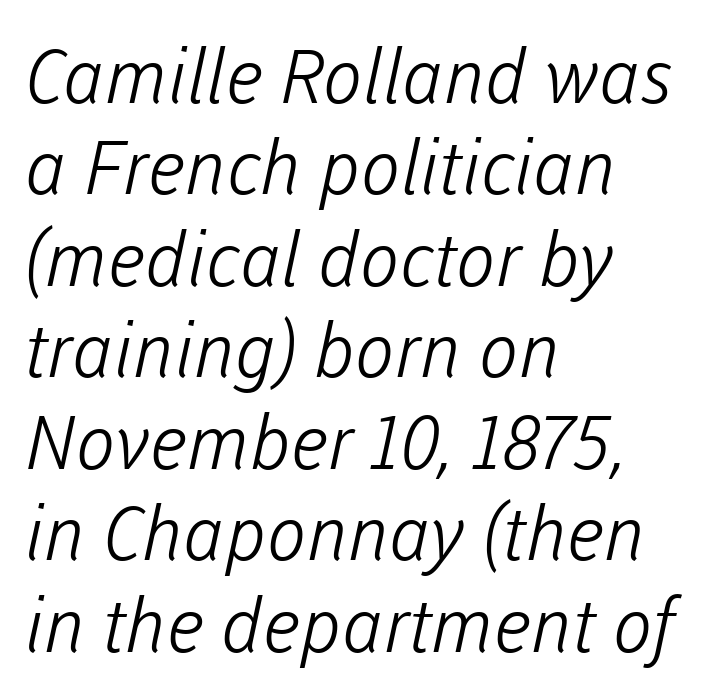
The image shows 75 px light sans-serif type; set left-aligned, line spacing 1.22x, normal letter spacing, not underlined; low stroke contrast and a medium x-height.
